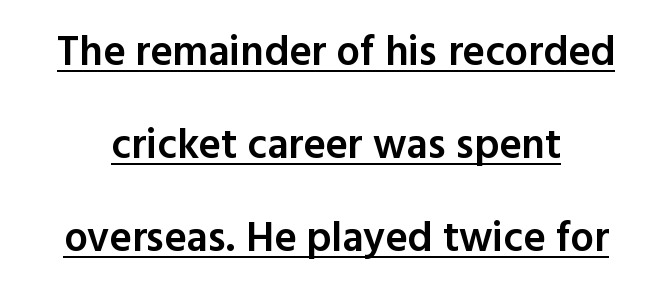
Does the lettering tilt? It doesn't — this is upright. The face used here is proportionally spaced, like ordinary book or web type. Is there much room between lines? Yes — plenty of vertical air separates them. Compared with undecorated copy, this sample adds a rule below the words. No extra tracking has been applied to these lines.
